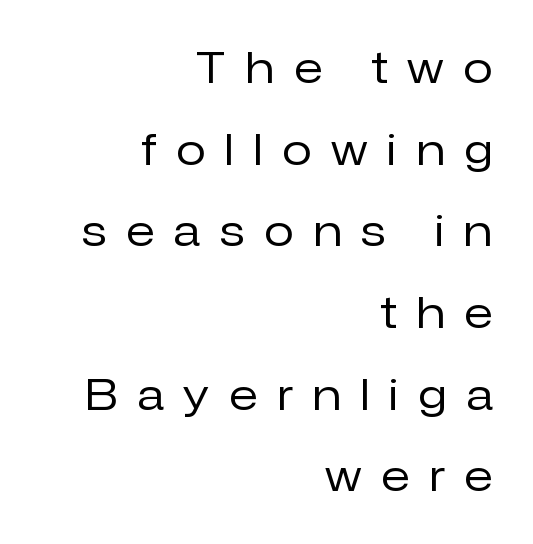
This is the regular roman posture of the typeface. Anything drawn beneath the words? Only blank space. Look at the tracking — it's clearly loosened, letters drifting apart. The typesetting does not lean heavy: it is not bold. The rendering shows plain stroke endings on the letterforms — a sans-serif design.
